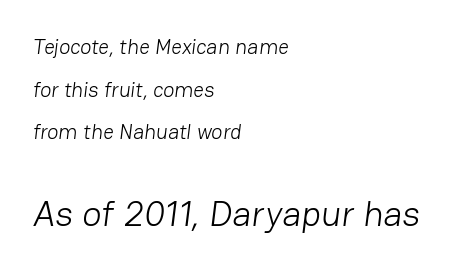
{"serif": "no", "bold": "no", "weight": "light", "width": "normal", "stroke_contrast": "low", "x_height": "medium", "monospaced": "no", "underline": "no", "align": "left", "line_spacing": "loose", "line_spacing_ratio": 2.03, "letter_spacing": "normal", "letter_spacing_em": 0.0, "larger_block": "second", "size_ratio": 1.71, "glyph_px": 36}
